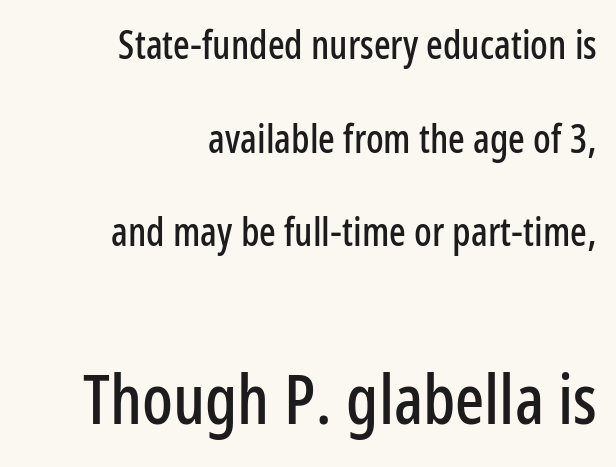
Q: Is the text italic (slanted)? A: No, it is upright.
Q: Is the typeface a serif or a sans-serif typeface? A: Sans-serif.
Q: Is the text underlined? A: No.
Q: How is the paragraph aligned? A: Right-aligned.
Q: Is the spacing between letters normal or unusually wide? A: Normal.
Q: Is the spacing between lines tight, normal or loose? A: Loose.
Q: Which block of text is set in a larger size, the first (top) or the second (bottom)? A: The second (bottom) one.
Q: Width (condensed, normal, or wide)? A: Condensed.
Q: Stroke contrast? A: Low.
Q: x-height? A: Medium.
Q: Monospaced? A: No.
